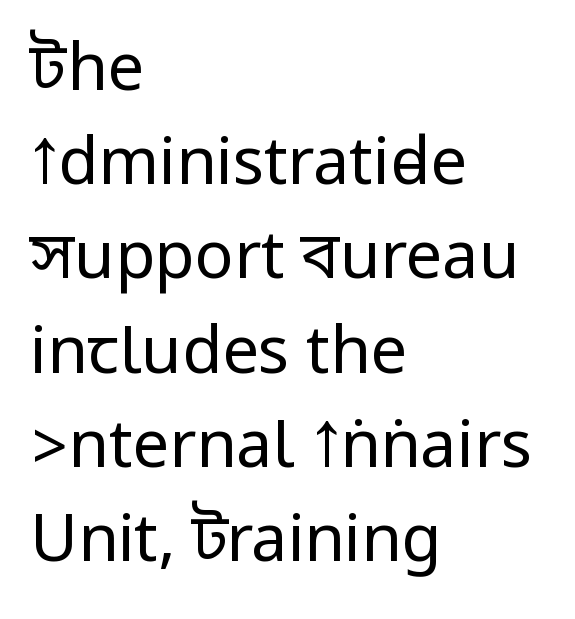
Q: Is the text bold? A: No.
Q: Is the text italic (slanted)? A: No, it is upright.
Q: Is the typeface a serif or a sans-serif typeface? A: Sans-serif.
Q: Is the text underlined? A: No.
Q: How is the paragraph aligned? A: Left-aligned.
Q: Is the spacing between letters normal or unusually wide? A: Normal.
Q: Is the spacing between lines tight, normal or loose? A: Normal.
Q: Width (condensed, normal, or wide)? A: Condensed.
Q: Stroke contrast? A: Low.
